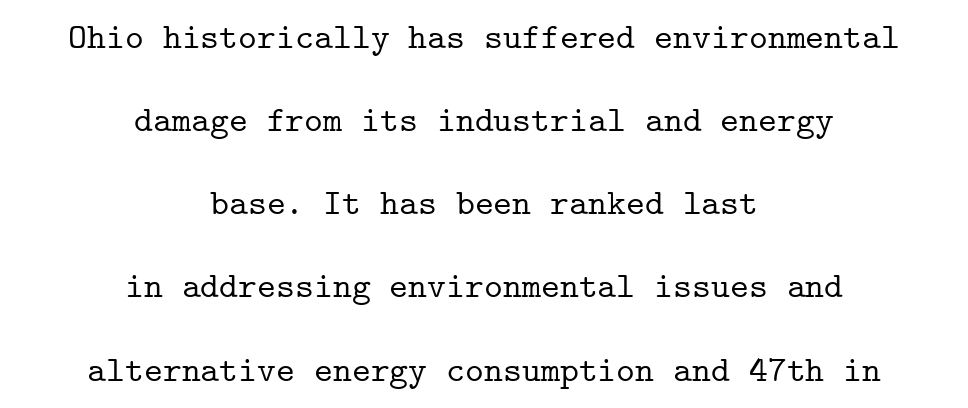
Each line is balanced around a shared central axis. No word sits above an underline. Letterform terminals end in serifs throughout the passage. Upright lettering throughout. A typesetter would call this monospace, since all characters share one set width.
